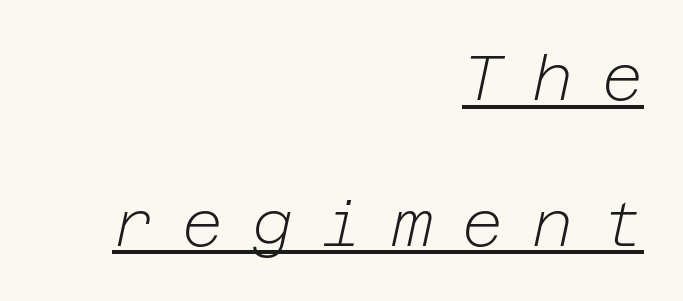
Q: Is the text bold? A: No.
Q: Is the text italic (slanted)? A: Yes, it leans right by about 12 degrees.
Q: Is the text underlined? A: Yes.
Q: How is the paragraph aligned? A: Right-aligned.
Q: Is the spacing between letters normal or unusually wide? A: Unusually wide.
Q: Is the spacing between lines tight, normal or loose? A: Loose.
Q: Width (condensed, normal, or wide)? A: Normal.
Q: Stroke contrast? A: Low.
Q: x-height? A: Medium.
